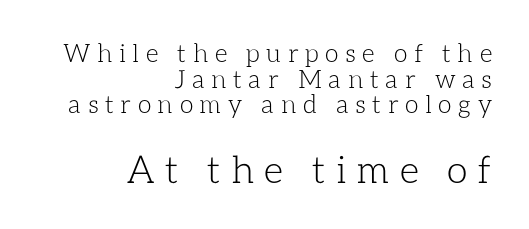
The image shows 38 px light type, upright; set right-aligned, tight line spacing (1.03x), unusually wide letter spacing (+0.26 em), not underlined; the second (bottom) block is 1.52x larger; low stroke contrast and a medium x-height.
